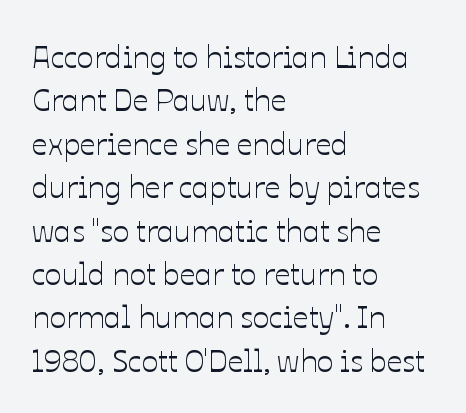
Varying glyph widths throughout — classic text-font behaviour. A student would call this left alignment; a typographer would say flush left, rag right. The block of text has a typical density, with ordinary space between rows. A clean baseline with only descenders dipping below it.
